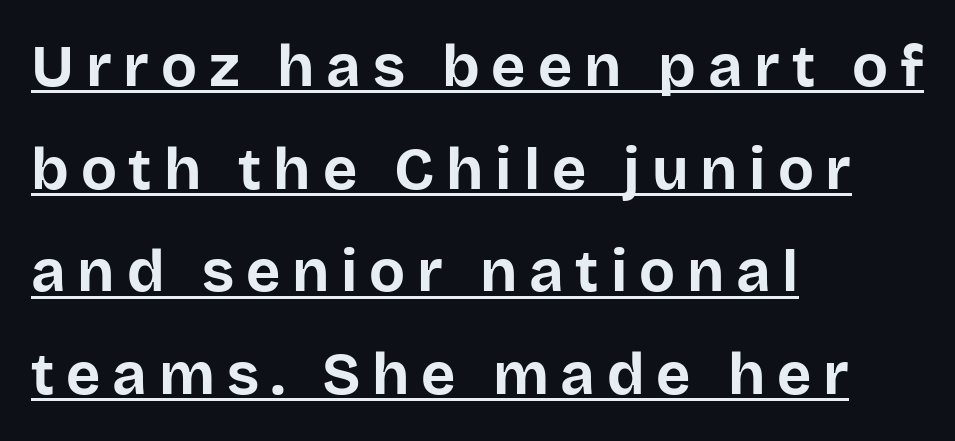
Type style note: lacks serifs. Students, observe the line beneath the letters — that is underlining. These lines are rendered in a variable-pitch font. These lines carry a lot of weight — the face is fully bold. Horizontally, the lines are justified to the leading edge only.
